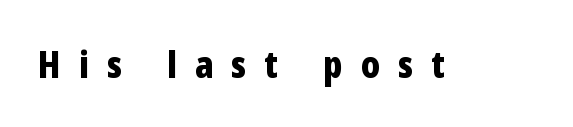
The image shows 37 px bold, condensed sans-serif type, upright; set unusually wide letter spacing (+0.49 em), not underlined; low stroke contrast and a medium x-height.
